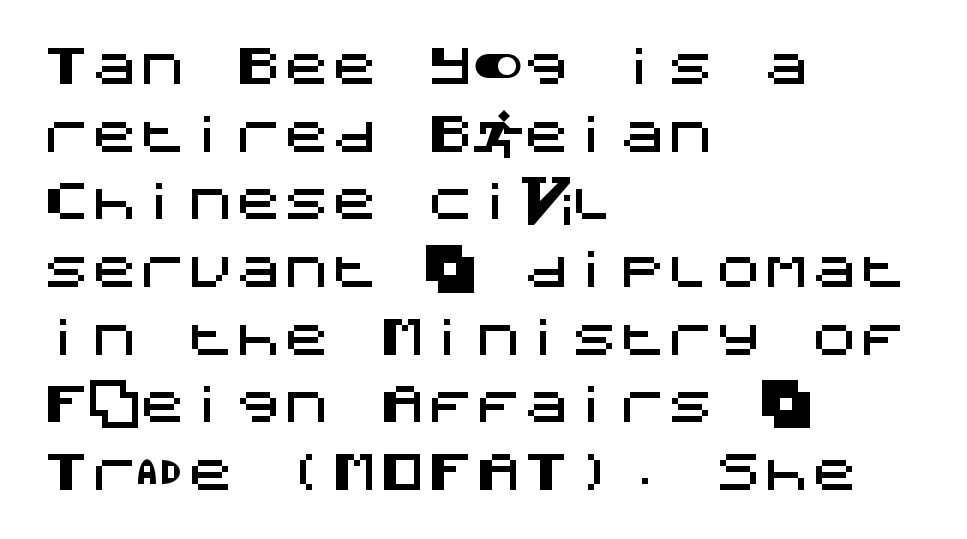
Q: Is the text italic (slanted)? A: No, it is upright.
Q: Is the typeface a serif or a sans-serif typeface? A: Sans-serif.
Q: Is the text underlined? A: No.
Q: How is the paragraph aligned? A: Left-aligned.
Q: Is the spacing between letters normal or unusually wide? A: Normal.
Q: Is the spacing between lines tight, normal or loose? A: Normal.
Q: Width (condensed, normal, or wide)? A: Normal.
Q: Stroke contrast? A: Medium.
Q: x-height? A: Large.
